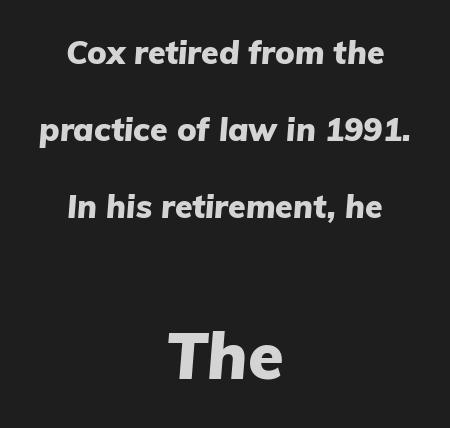
Q: Is the text bold? A: Yes.
Q: Is the text italic (slanted)? A: Yes, it leans right by about 5 degrees.
Q: Is the text underlined? A: No.
Q: How is the paragraph aligned? A: Centered.
Q: Is the spacing between letters normal or unusually wide? A: Normal.
Q: Is the spacing between lines tight, normal or loose? A: Loose.
Q: Which block of text is set in a larger size, the first (top) or the second (bottom)? A: The second (bottom) one.
Q: Width (condensed, normal, or wide)? A: Normal.
Q: Stroke contrast? A: Low.
Q: x-height? A: Medium.
Q: Monospaced? A: No.
